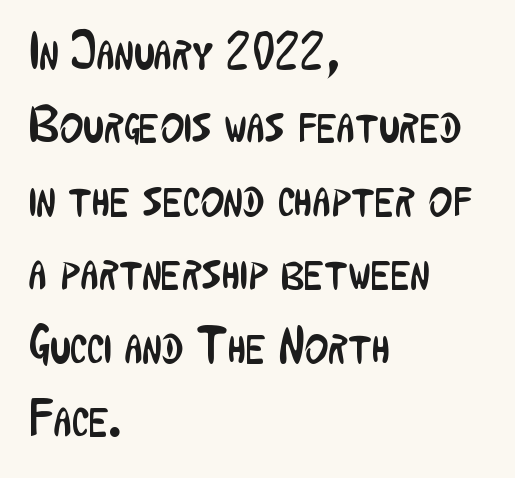
Q: Is the text bold? A: No.
Q: Is the text italic (slanted)? A: No, it is upright.
Q: Is the typeface a serif or a sans-serif typeface? A: Sans-serif.
Q: Is the text underlined? A: No.
Q: How is the paragraph aligned? A: Left-aligned.
Q: Is the spacing between letters normal or unusually wide? A: Normal.
Q: Is the spacing between lines tight, normal or loose? A: Normal.
Q: Width (condensed, normal, or wide)? A: Condensed.
Q: Stroke contrast? A: Low.
Q: x-height? A: Medium.
Q: Monospaced? A: No.
